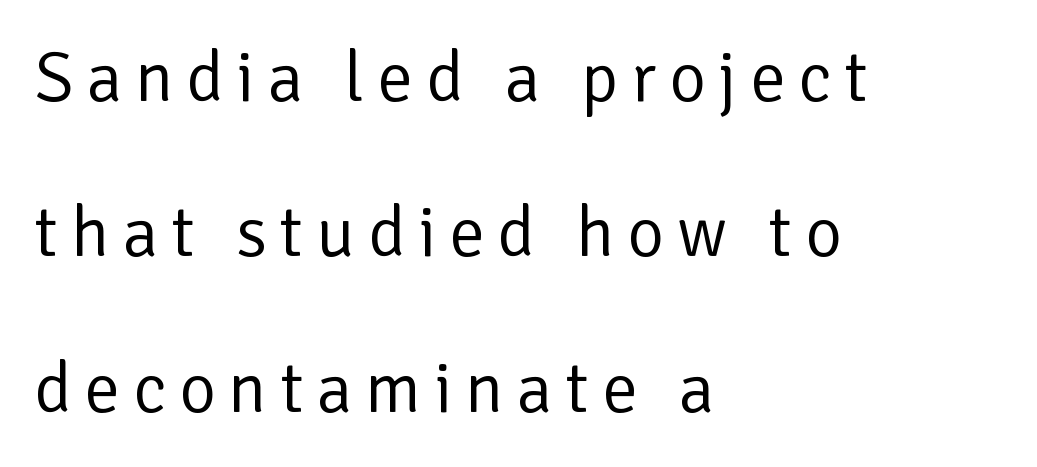
Q: Is the text bold? A: No.
Q: Is the text italic (slanted)? A: No, it is upright.
Q: Is the typeface a serif or a sans-serif typeface? A: Sans-serif.
Q: Is the text underlined? A: No.
Q: How is the paragraph aligned? A: Left-aligned.
Q: Is the spacing between lines tight, normal or loose? A: Loose.
Q: Width (condensed, normal, or wide)? A: Normal.
Q: Stroke contrast? A: Low.
Q: x-height? A: Medium.
Q: Monospaced? A: No.
